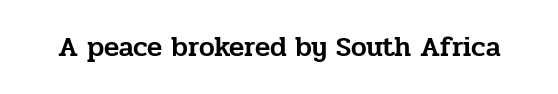
Q: Is the text italic (slanted)? A: No, it is upright.
Q: Is the typeface a serif or a sans-serif typeface? A: Serif.
Q: Is the text underlined? A: No.
Q: Is the spacing between letters normal or unusually wide? A: Normal.
Q: Width (condensed, normal, or wide)? A: Normal.
Q: Stroke contrast? A: Low.
Q: x-height? A: Medium.
Q: Monospaced? A: No.
